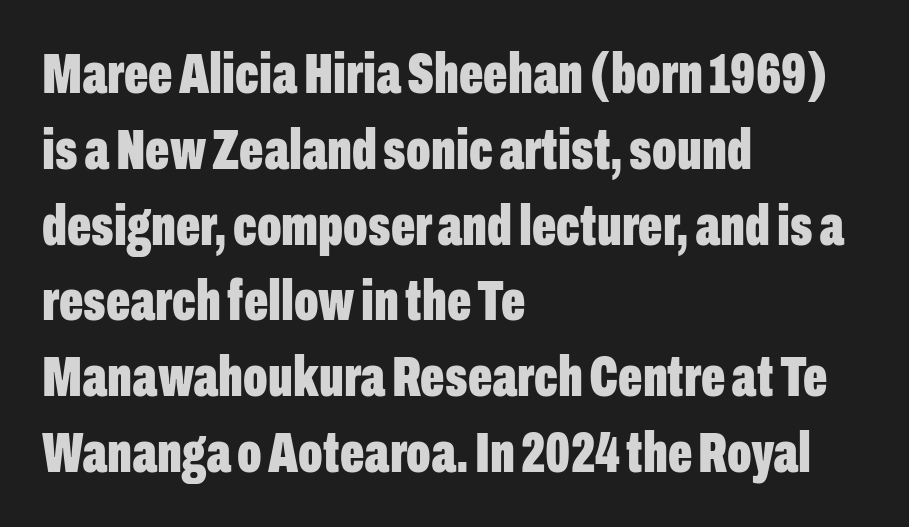
The image shows 57 px bold, condensed sans-serif type, upright; set left-aligned, normal line spacing (1.33x), normal letter spacing, not underlined; low stroke contrast and a medium x-height.
